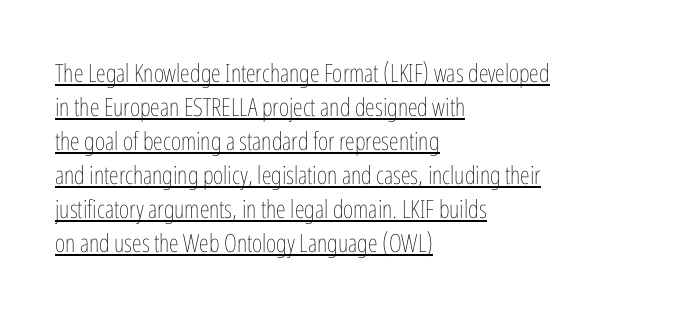
The cut favours lightness, reaching ordinary text weight at its darkest. The passage is arranged the way most books set body copy — flush left. Ordinary non-slanted type is in use. This sample carries an underscore along the baseline area.
